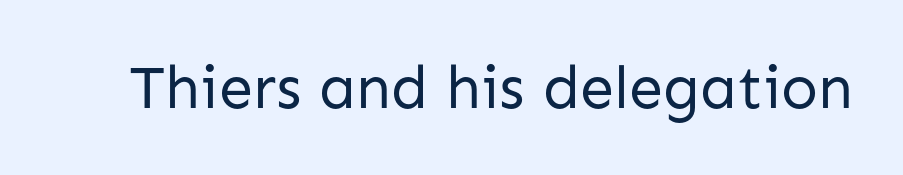
{"serif": "no", "italic": "no", "bold": "no", "weight": "regular", "width": "normal", "stroke_contrast": "low", "x_height": "medium", "monospaced": "no", "underline": "no", "letter_spacing": "normal", "letter_spacing_em": 0.0, "glyph_px": 61}
